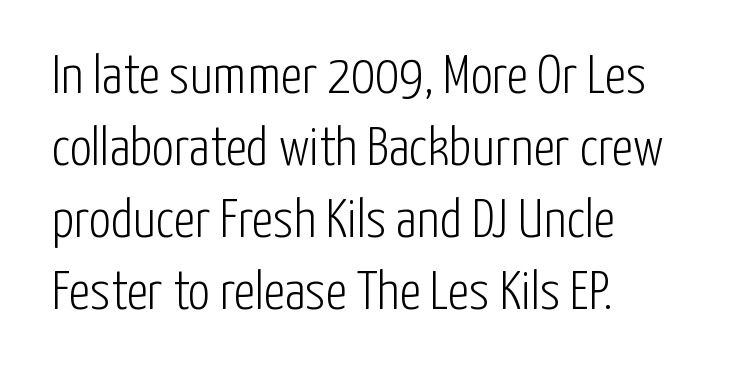
Q: Is the text bold? A: No.
Q: Is the text italic (slanted)? A: No, it is upright.
Q: Is the typeface a serif or a sans-serif typeface? A: Sans-serif.
Q: Is the text underlined? A: No.
Q: How is the paragraph aligned? A: Left-aligned.
Q: Is the spacing between letters normal or unusually wide? A: Normal.
Q: Is the spacing between lines tight, normal or loose? A: Normal.
Q: Width (condensed, normal, or wide)? A: Condensed.
Q: Stroke contrast? A: Low.
Q: x-height? A: Medium.
Q: Monospaced? A: No.
